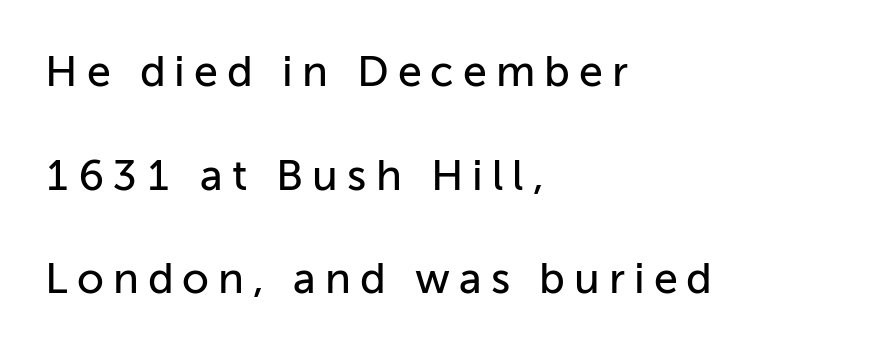
This block would shrink considerably if given ordinary leading; it's expanded now. Between one letter and the next there's a generous, obvious gap. The area under the type is left untouched. Teacher's note: observe the even left margin — that is flush-left alignment. Notice how the stems are strictly vertical — no italics here.
